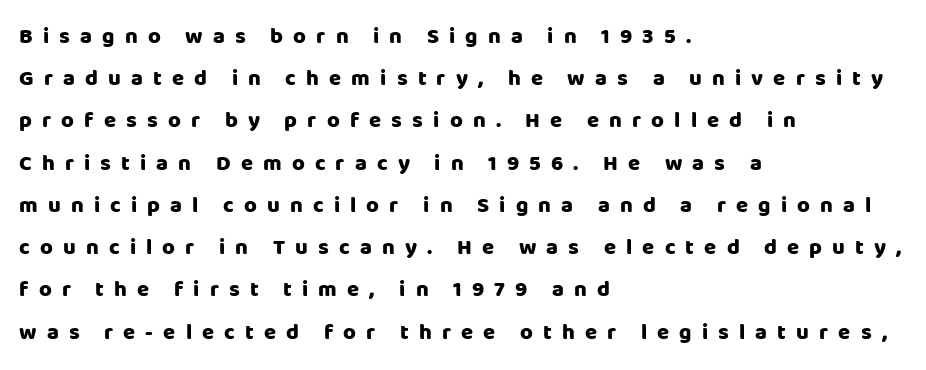
{"italic": "no", "bold": "yes", "underline": "no", "align": "left", "line_spacing": "loose", "line_spacing_ratio": 1.92, "letter_spacing": "wide", "letter_spacing_em": 0.46, "glyph_px": 22}
